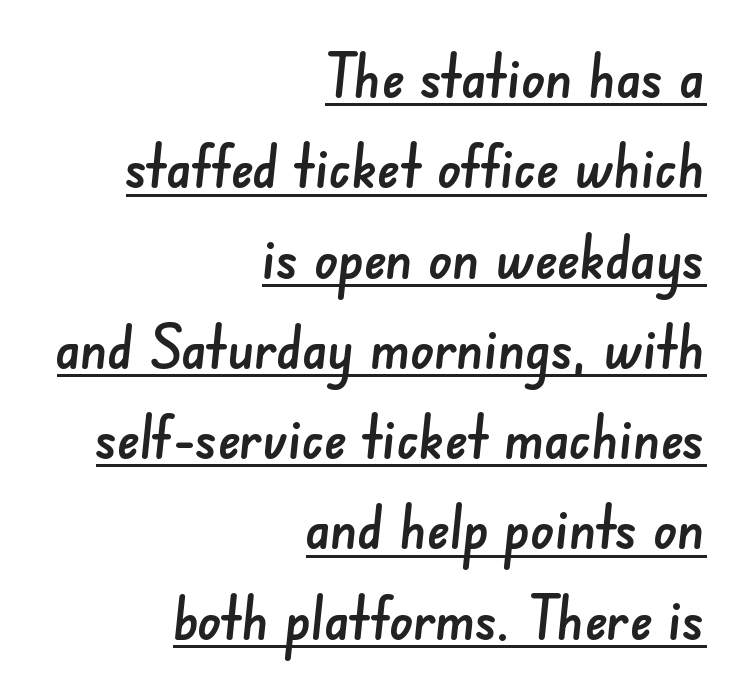
Q: Is the typeface a serif or a sans-serif typeface? A: Sans-serif.
Q: Is the text underlined? A: Yes.
Q: How is the paragraph aligned? A: Right-aligned.
Q: Is the spacing between letters normal or unusually wide? A: Normal.
Q: Is the spacing between lines tight, normal or loose? A: Normal.
Q: Width (condensed, normal, or wide)? A: Normal.
Q: Stroke contrast? A: Low.
Q: x-height? A: Small.
Q: Monospaced? A: No.
